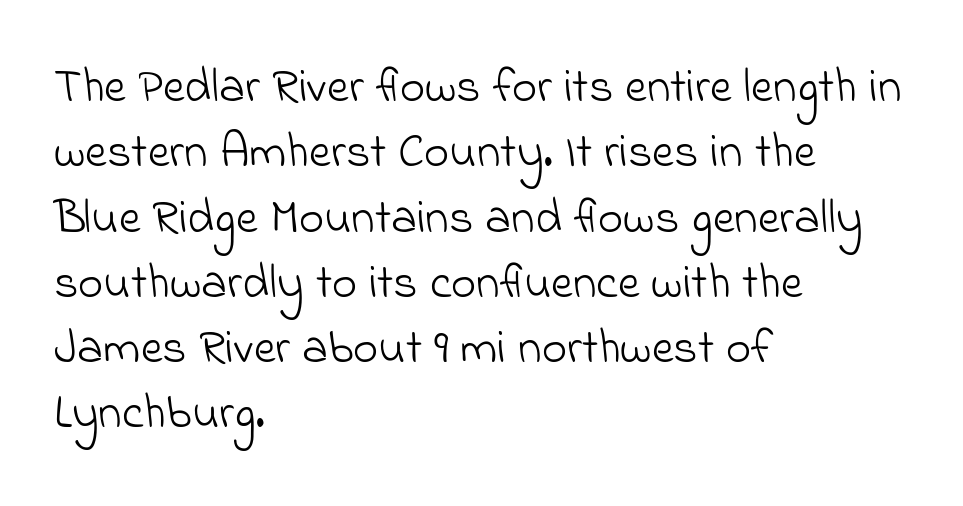
Summary of weight: not heavy and not bold. The rag falls on the right side of this text block. A sans-serif font was chosen for this passage. Just letters on the line, the space beneath them empty. This sample keeps an unexceptional amount of space between lines. The letters advance in unequal steps, a hallmark of proportional type.
